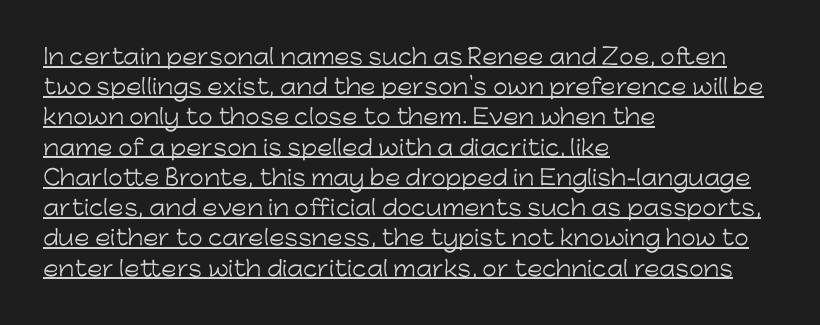
In CSS terms this would be text-align: left. Successive baselines arrive at the customary interval. Tracking value appears to be zero — textbook default spacing. The rendered words wear a rule along their underside. A typesetter would mark this as roman, not italic.
